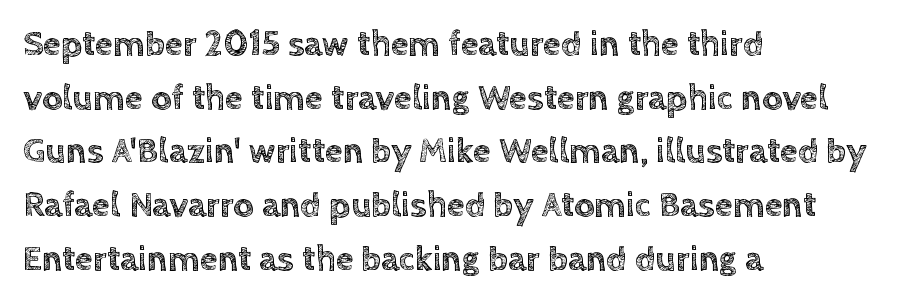
{"italic": "no", "width": "normal", "x_height": "large", "monospaced": "no", "underline": "no", "align": "left", "line_spacing": "normal", "line_spacing_ratio": 1.49, "letter_spacing": "normal", "letter_spacing_em": 0.0, "glyph_px": 36}
